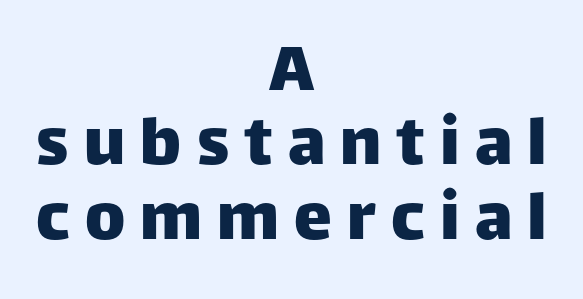
Q: Is the text italic (slanted)? A: No, it is upright.
Q: Is the typeface a serif or a sans-serif typeface? A: Sans-serif.
Q: Is the text underlined? A: No.
Q: How is the paragraph aligned? A: Centered.
Q: Is the spacing between letters normal or unusually wide? A: Unusually wide.
Q: Is the spacing between lines tight, normal or loose? A: Tight.
Q: Width (condensed, normal, or wide)? A: Normal.
Q: Stroke contrast? A: Low.
Q: x-height? A: Large.
Q: Monospaced? A: No.
